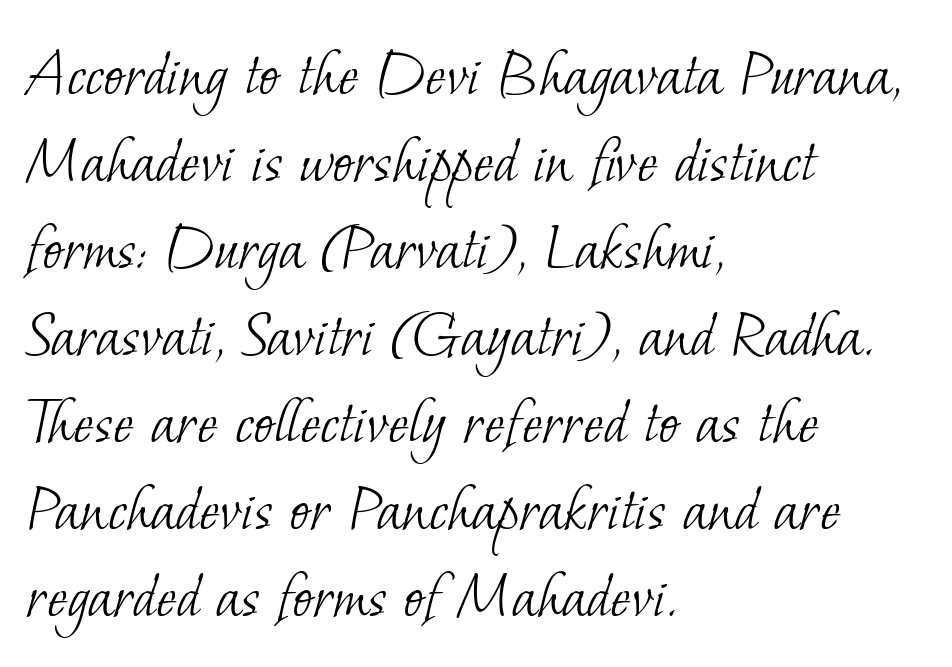
{"serif": "yes", "bold": "no", "weight": "light", "width": "normal", "stroke_contrast": "low", "x_height": "small", "monospaced": "no", "underline": "no", "align": "left", "line_spacing": "normal", "line_spacing_ratio": 1.26, "letter_spacing": "normal", "letter_spacing_em": 0.0, "glyph_px": 69}
